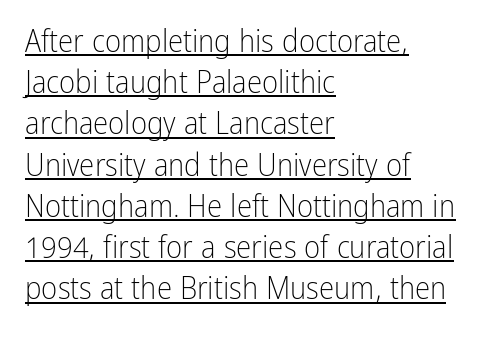
Q: Is the text bold? A: No.
Q: Is the text italic (slanted)? A: No, it is upright.
Q: Is the typeface a serif or a sans-serif typeface? A: Sans-serif.
Q: Is the text underlined? A: Yes.
Q: How is the paragraph aligned? A: Left-aligned.
Q: Is the spacing between letters normal or unusually wide? A: Normal.
Q: Is the spacing between lines tight, normal or loose? A: Normal.
Q: Width (condensed, normal, or wide)? A: Condensed.
Q: Stroke contrast? A: Low.
Q: x-height? A: Medium.
Q: Monospaced? A: No.
